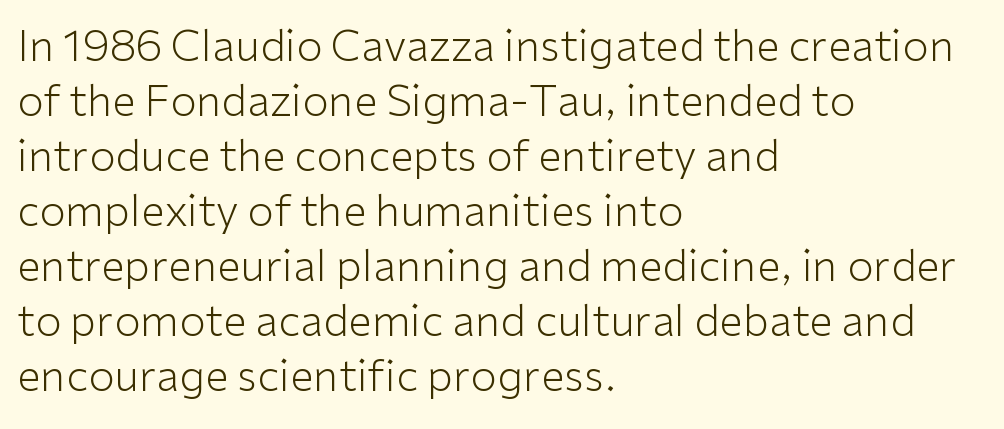
Q: Is the text bold? A: No.
Q: Is the text italic (slanted)? A: No, it is upright.
Q: Is the typeface a serif or a sans-serif typeface? A: Sans-serif.
Q: Is the text underlined? A: No.
Q: How is the paragraph aligned? A: Left-aligned.
Q: Is the spacing between letters normal or unusually wide? A: Normal.
Q: Is the spacing between lines tight, normal or loose? A: Normal.
Q: Width (condensed, normal, or wide)? A: Normal.
Q: Stroke contrast? A: Low.
Q: x-height? A: Medium.
Q: Monospaced? A: No.
